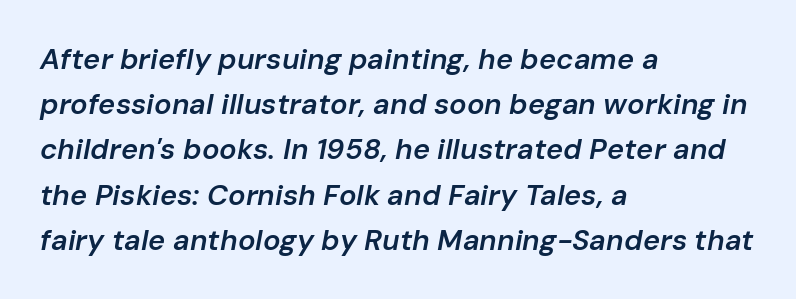
Q: Is the text bold? A: Semi-bold.
Q: Is the text italic (slanted)? A: Yes, it leans right by about 10 degrees.
Q: Is the text underlined? A: No.
Q: How is the paragraph aligned? A: Left-aligned.
Q: Is the spacing between letters normal or unusually wide? A: Normal.
Q: Is the spacing between lines tight, normal or loose? A: Normal.
Q: Width (condensed, normal, or wide)? A: Normal.
Q: Stroke contrast? A: Low.
Q: x-height? A: Medium.
Q: Monospaced? A: No.
